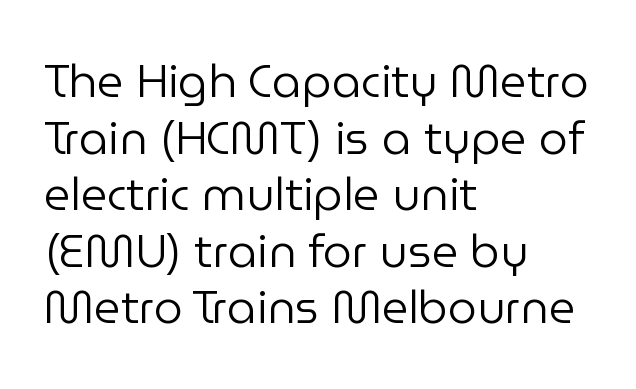
{"serif": "no", "italic": "no", "bold": "no", "weight": "regular", "width": "normal", "stroke_contrast": "low", "x_height": "medium", "monospaced": "no", "underline": "no", "align": "left", "line_spacing_ratio": 1.23, "letter_spacing": "normal", "letter_spacing_em": 0.0, "glyph_px": 46}
